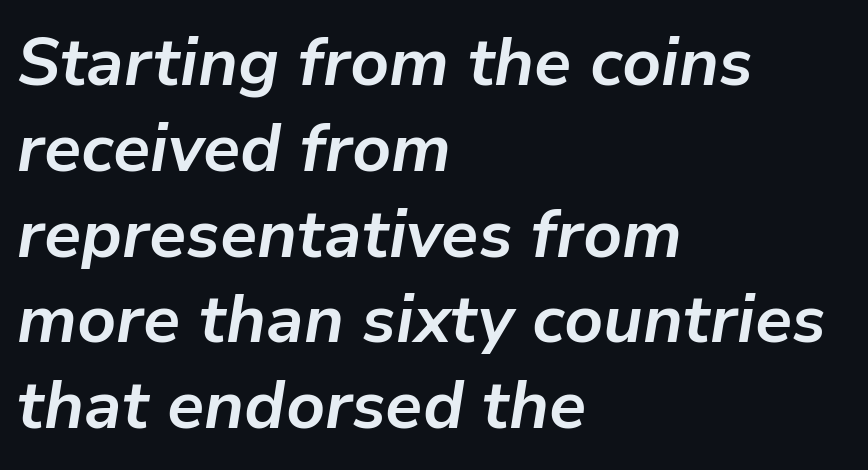
The image shows 67 px bold type, italic (leaning right); set left-aligned, normal line spacing (1.28x), normal letter spacing, not underlined; low stroke contrast and a medium x-height.
